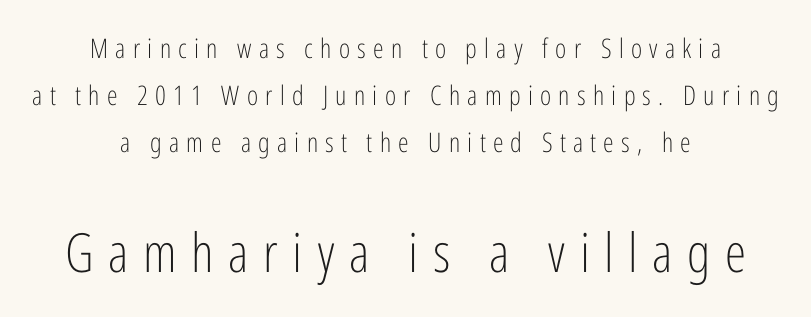
Q: Is the text bold? A: No.
Q: Is the text italic (slanted)? A: No, it is upright.
Q: Is the typeface a serif or a sans-serif typeface? A: Sans-serif.
Q: Is the text underlined? A: No.
Q: How is the paragraph aligned? A: Centered.
Q: Is the spacing between letters normal or unusually wide? A: Unusually wide.
Q: Which block of text is set in a larger size, the first (top) or the second (bottom)? A: The second (bottom) one.
Q: Width (condensed, normal, or wide)? A: Condensed.
Q: Stroke contrast? A: Low.
Q: x-height? A: Medium.
Q: Monospaced? A: No.
